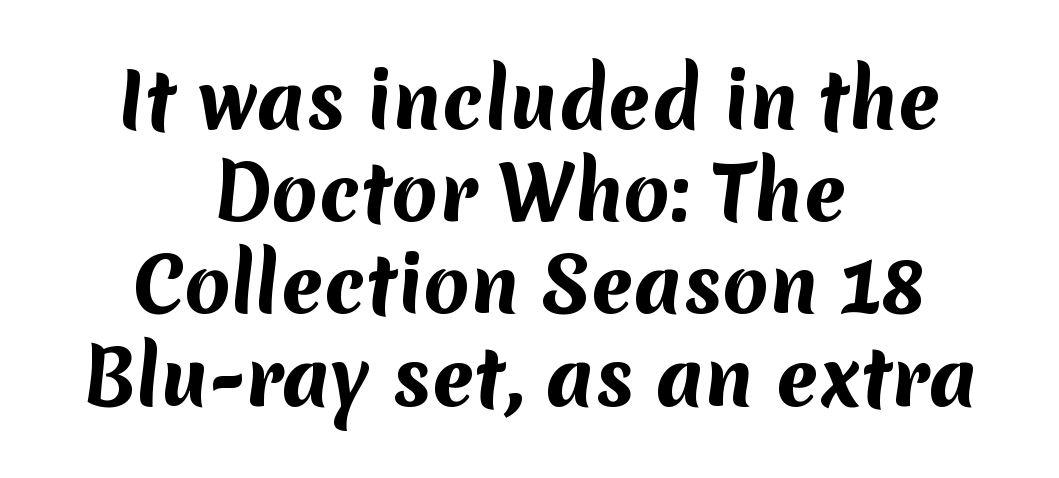
Q: Is the text bold? A: Yes.
Q: Is the typeface a serif or a sans-serif typeface? A: Sans-serif.
Q: Is the text underlined? A: No.
Q: How is the paragraph aligned? A: Centered.
Q: Is the spacing between letters normal or unusually wide? A: Normal.
Q: Width (condensed, normal, or wide)? A: Normal.
Q: Stroke contrast? A: Medium.
Q: x-height? A: Medium.
Q: Monospaced? A: No.
